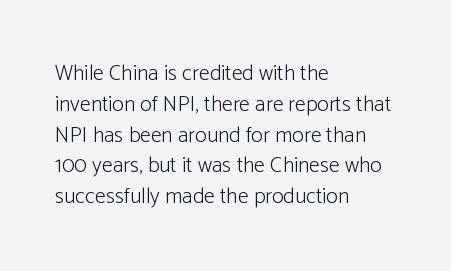
{"italic": "no", "bold": "no", "underline": "no", "align": "left", "line_spacing": "normal", "line_spacing_ratio": 1.4, "letter_spacing": "normal", "letter_spacing_em": 0.0, "glyph_px": 22}
